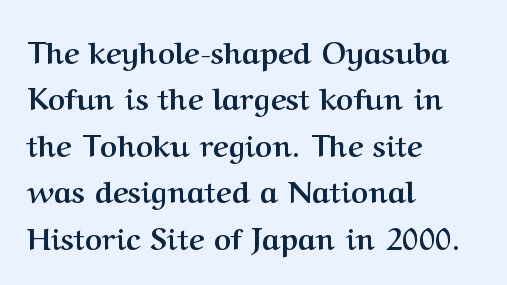
Q: Is the text bold? A: Yes.
Q: Is the text italic (slanted)? A: No, it is upright.
Q: Is the typeface a serif or a sans-serif typeface? A: Serif.
Q: Is the text underlined? A: No.
Q: How is the paragraph aligned? A: Left-aligned.
Q: Is the spacing between letters normal or unusually wide? A: Normal.
Q: Is the spacing between lines tight, normal or loose? A: Normal.
Q: Width (condensed, normal, or wide)? A: Normal.
Q: Stroke contrast? A: Medium.
Q: x-height? A: Medium.
Q: Monospaced? A: No.
